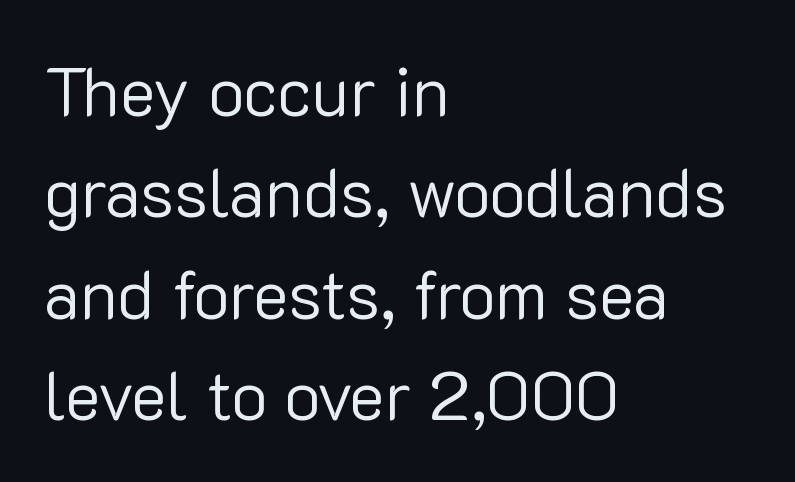
{"serif": "no", "italic": "no", "bold": "no", "weight": "regular", "width": "normal", "stroke_contrast": "low", "x_height": "medium", "monospaced": "no", "underline": "no", "align": "left", "line_spacing": "normal", "line_spacing_ratio": 1.49, "letter_spacing": "normal", "letter_spacing_em": 0.0, "glyph_px": 68}
